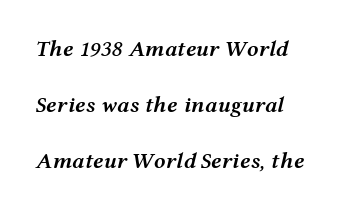
The setting favours the left margin, as ordinary paragraphs usually do. The line texture is even and compact thanks to regular tracking. Does the lettering tilt? It does — this is italic. A fair bit of extra ink — the face is semibold, not bold.
